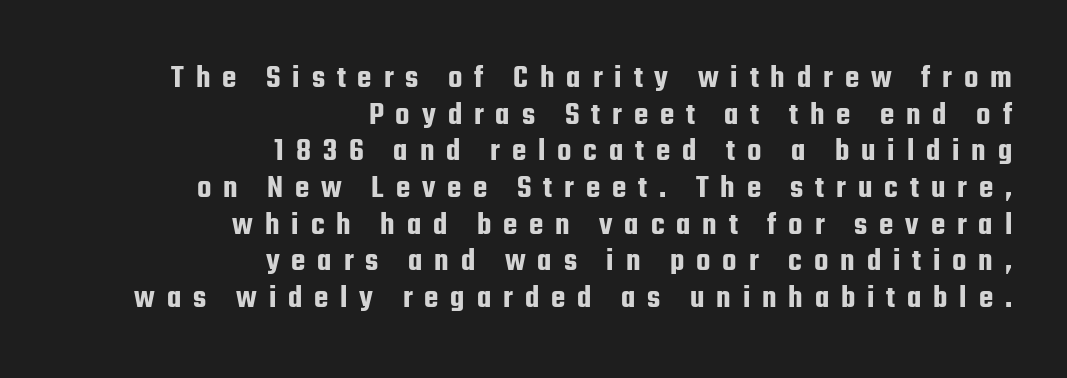
The image shows 33 px condensed sans-serif type, upright; set right-aligned, tight line spacing (1.11x), unusually wide letter spacing (+0.36 em), not underlined; low stroke contrast and a medium x-height.
